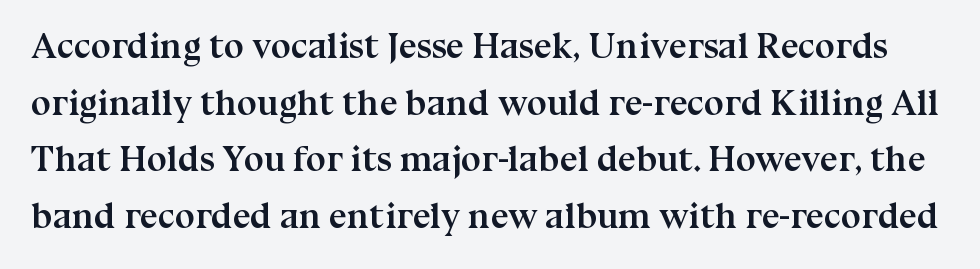
The image shows 36 px semibold serif type, upright; set normal line spacing (1.57x), normal letter spacing, not underlined; medium stroke contrast and a medium x-height.
